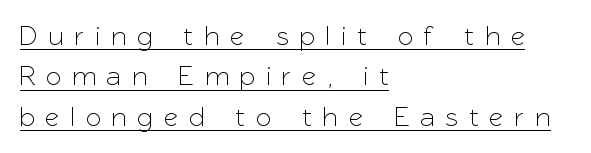
The image shows 27 px text type, upright; set left-aligned, normal line spacing (1.5x), unusually wide letter spacing (+0.44 em), underlined.
